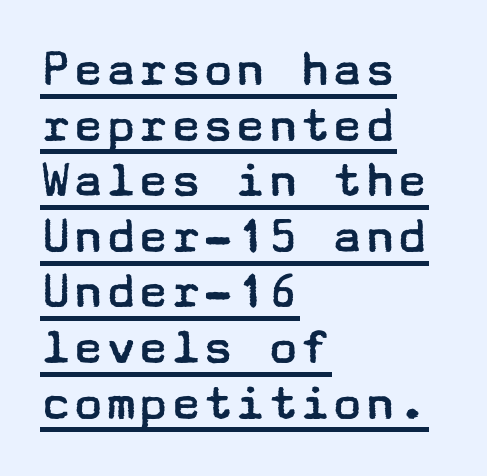
Left-aligned paragraph, ragged on the right. The face used here appears with an underline applied. A typesetter would label this face a sans. The font's upright variant was chosen for this text. Nobody touched the tracking dial on this one.
